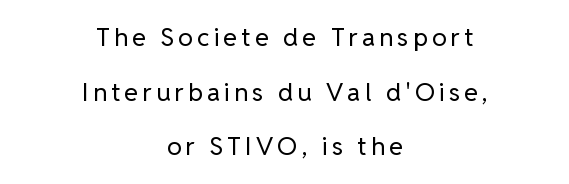
The gap between lines stays unmarked. The whitespace from short lines is split evenly between both sides. In terms of leading, this rendering errs on the spacious side. The font's upright variant was chosen for this text. Each stroke keeps to a modest, everyday thickness or less.
